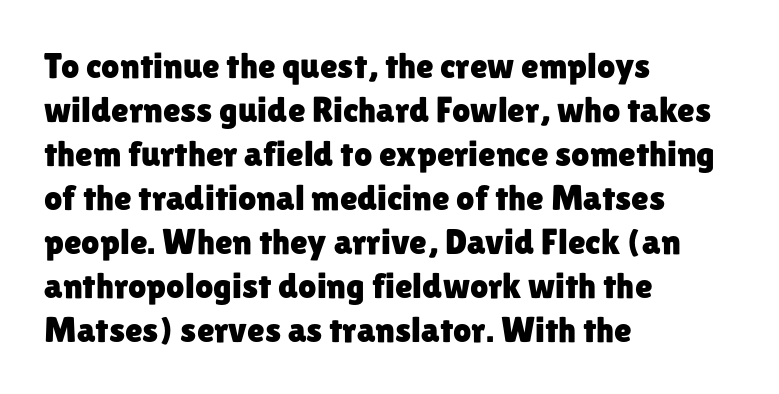
Q: Is the text italic (slanted)? A: No, it is upright.
Q: Is the typeface a serif or a sans-serif typeface? A: Sans-serif.
Q: Is the text underlined? A: No.
Q: How is the paragraph aligned? A: Left-aligned.
Q: Is the spacing between letters normal or unusually wide? A: Normal.
Q: Width (condensed, normal, or wide)? A: Normal.
Q: Stroke contrast? A: Low.
Q: x-height? A: Medium.
Q: Monospaced? A: No.
